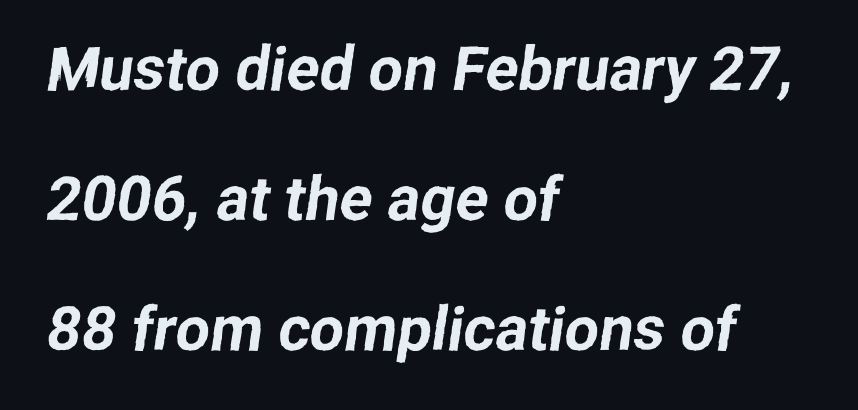
A student would call this left alignment; a typographer would say flush left, rag right. Font category for this specimen: sans-serif. Looks like regular typesetting: each glyph gets only the width it needs. Rule under the text: the space is simply empty.
